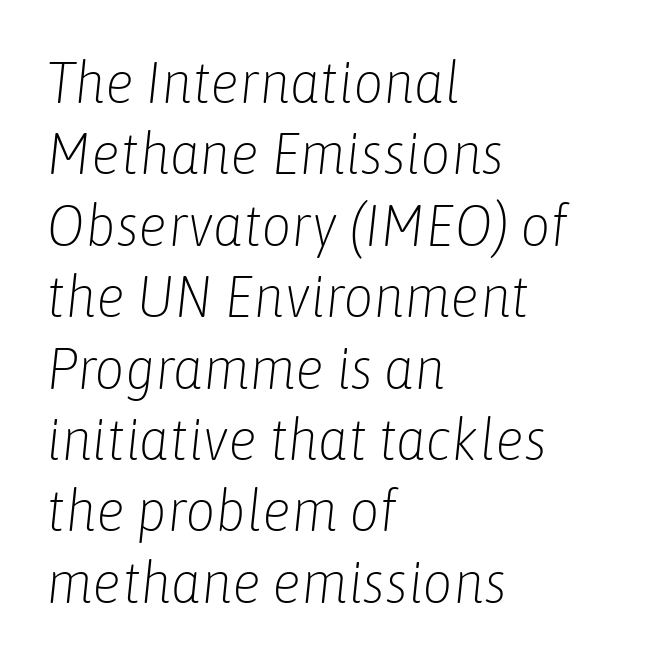
Q: Is the text bold? A: No.
Q: Is the text italic (slanted)? A: Yes, it leans right by about 6 degrees.
Q: Is the text underlined? A: No.
Q: How is the paragraph aligned? A: Left-aligned.
Q: Is the spacing between letters normal or unusually wide? A: Normal.
Q: Width (condensed, normal, or wide)? A: Condensed.
Q: Stroke contrast? A: Low.
Q: x-height? A: Medium.
Q: Monospaced? A: No.
